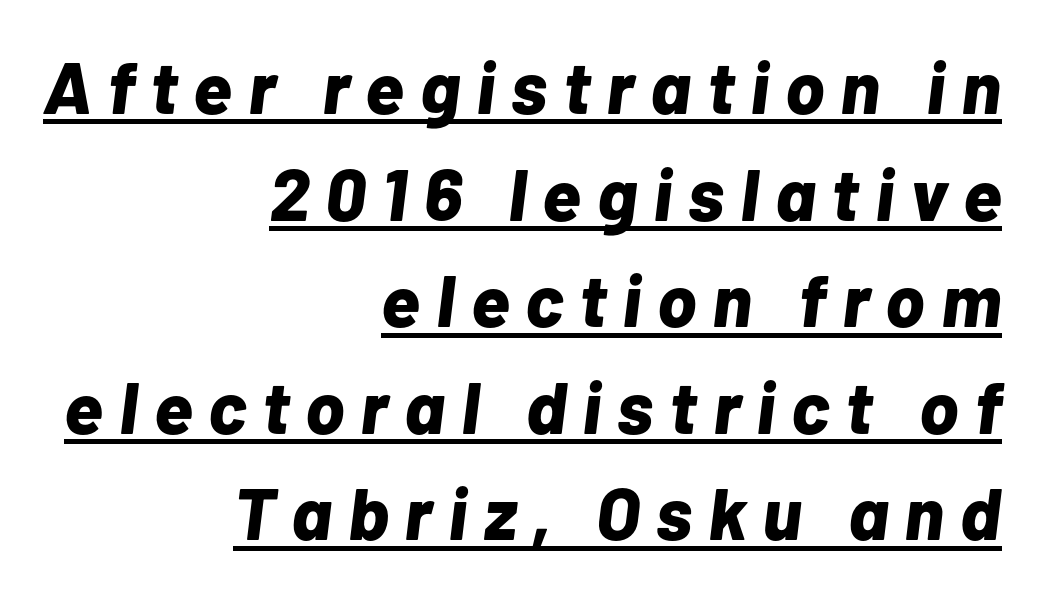
{"italic": "yes", "lean": "right", "slant_degrees": 7, "bold": "yes", "weight": "bold", "width": "normal", "stroke_contrast": "low", "x_height": "medium", "monospaced": "no", "underline": "yes", "align": "right", "line_spacing": "normal", "line_spacing_ratio": 1.46, "letter_spacing": "wide", "letter_spacing_em": 0.22, "glyph_px": 73}
